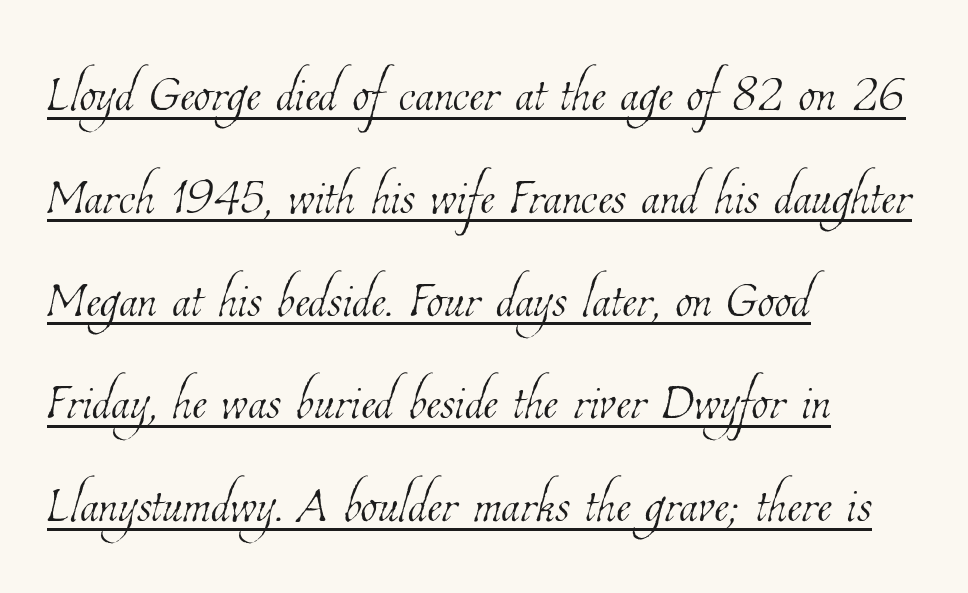
{"bold": "no", "weight": "thin", "width": "condensed", "stroke_contrast": "low", "x_height": "medium", "monospaced": "no", "underline": "yes", "align": "left", "line_spacing": "normal", "line_spacing_ratio": 1.49, "letter_spacing": "normal", "letter_spacing_em": 0.0, "glyph_px": 69}
